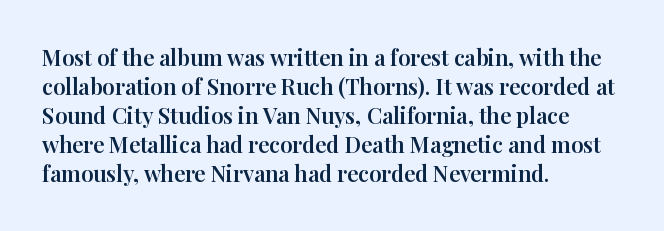
The image shows 22 px text type, upright; set left-aligned, normal line spacing (1.32x), normal letter spacing, not underlined.
